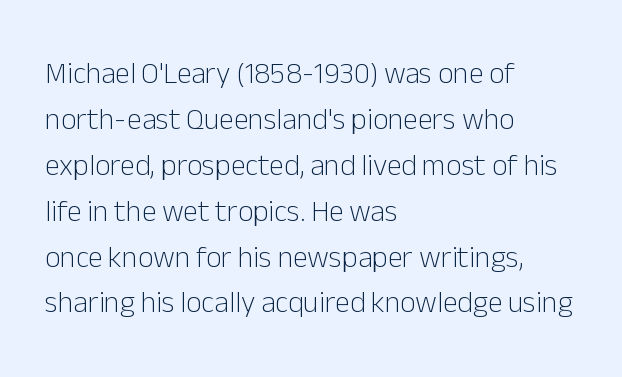
The image shows 30 px light sans-serif type, upright; set left-aligned, normal line spacing (1.53x), normal letter spacing, not underlined; low stroke contrast and a medium x-height.
